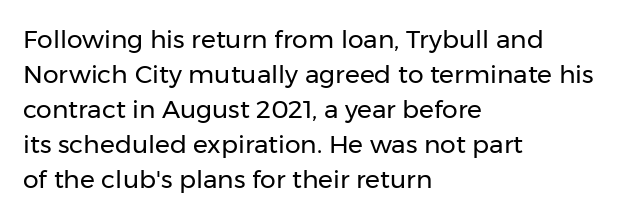
The image shows 25 px text type, upright; set left-aligned, normal line spacing (1.4x), normal letter spacing, not underlined.
